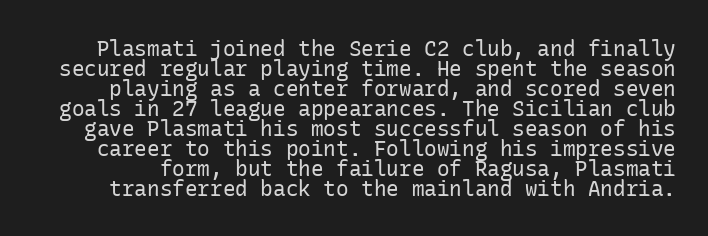
{"italic": "no", "bold": "no", "underline": "no", "line_spacing": "tight", "line_spacing_ratio": 0.95, "letter_spacing": "normal", "letter_spacing_em": 0.0, "glyph_px": 21}
